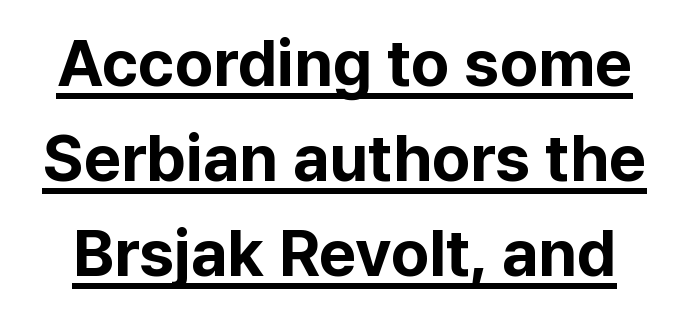
The rendered words wear a rule along their underside. This sample has the flowing, uneven cadence of proportional lettering. Horizontal bands of white between lines are of average thickness. The letters sit at their default tracking, neither squeezed nor spread. Typesetter's note: full bold, strokes at maximum text heaviness. A typesetter would mark this as roman, not italic.
